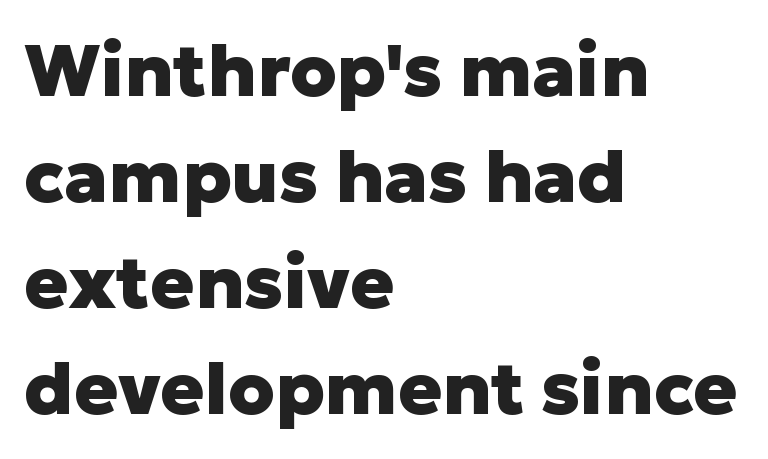
Q: Is the text bold? A: Yes.
Q: Is the text italic (slanted)? A: No, it is upright.
Q: Is the typeface a serif or a sans-serif typeface? A: Sans-serif.
Q: Is the text underlined? A: No.
Q: How is the paragraph aligned? A: Left-aligned.
Q: Is the spacing between letters normal or unusually wide? A: Normal.
Q: Is the spacing between lines tight, normal or loose? A: Normal.
Q: Width (condensed, normal, or wide)? A: Normal.
Q: Stroke contrast? A: Low.
Q: x-height? A: Medium.
Q: Monospaced? A: No.
